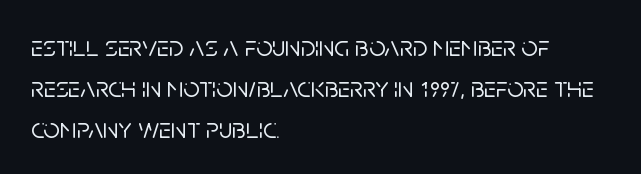
Proportional: the letters do not fall into vertical columns. Line starts are locked; line ends wander. The zone under the glyphs is completely vacant. The rendering uses a moderate line-height, typical for paragraphs. Students, note that the glyphs here touch the page at normal intervals.
